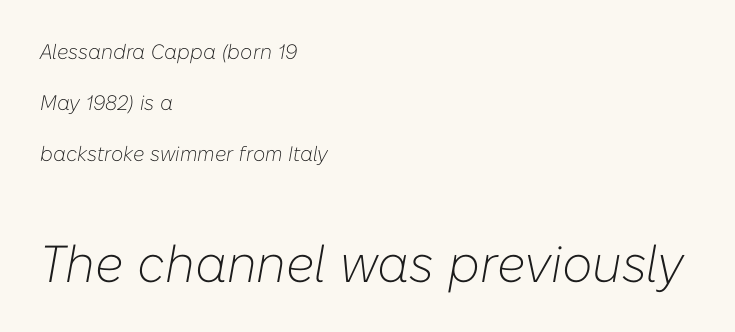
Q: Is the text bold? A: No.
Q: Is the text italic (slanted)? A: Yes, it leans right by about 10 degrees.
Q: Is the text underlined? A: No.
Q: How is the paragraph aligned? A: Left-aligned.
Q: Is the spacing between letters normal or unusually wide? A: Normal.
Q: Is the spacing between lines tight, normal or loose? A: Loose.
Q: Which block of text is set in a larger size, the first (top) or the second (bottom)? A: The second (bottom) one.
Q: Width (condensed, normal, or wide)? A: Normal.
Q: Stroke contrast? A: Low.
Q: x-height? A: Medium.
Q: Monospaced? A: No.
